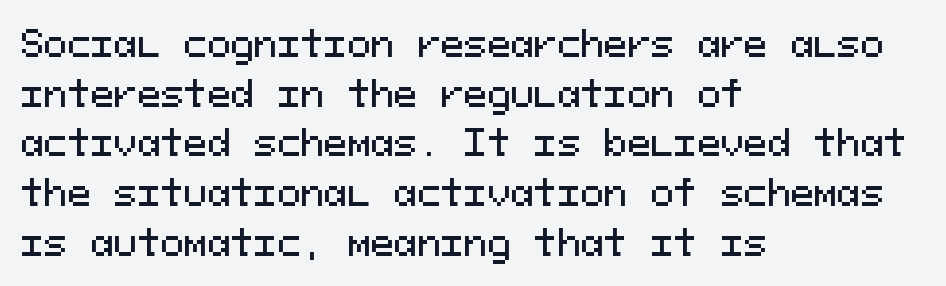
Q: Is the text italic (slanted)? A: No, it is upright.
Q: Is the typeface a serif or a sans-serif typeface? A: Sans-serif.
Q: Is the text underlined? A: No.
Q: How is the paragraph aligned? A: Left-aligned.
Q: Is the spacing between letters normal or unusually wide? A: Normal.
Q: Is the spacing between lines tight, normal or loose? A: Normal.
Q: Width (condensed, normal, or wide)? A: Normal.
Q: Stroke contrast? A: Medium.
Q: x-height? A: Medium.
Q: Monospaced? A: Yes.
